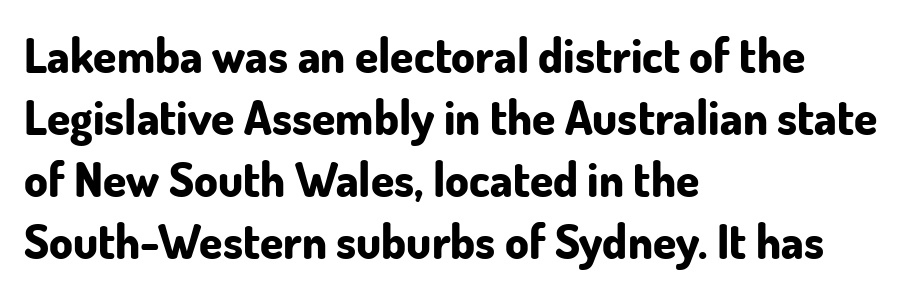
Q: Is the text bold? A: Yes.
Q: Is the text italic (slanted)? A: No, it is upright.
Q: Is the typeface a serif or a sans-serif typeface? A: Sans-serif.
Q: Is the text underlined? A: No.
Q: How is the paragraph aligned? A: Left-aligned.
Q: Is the spacing between letters normal or unusually wide? A: Normal.
Q: Is the spacing between lines tight, normal or loose? A: Normal.
Q: Width (condensed, normal, or wide)? A: Normal.
Q: Stroke contrast? A: Low.
Q: x-height? A: Small.
Q: Monospaced? A: No.
